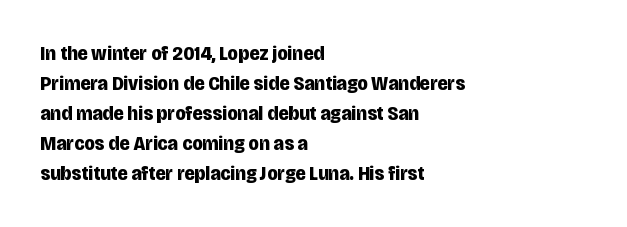
{"italic": "no", "bold": "yes", "underline": "no", "align": "left", "line_spacing": "normal", "line_spacing_ratio": 1.43, "letter_spacing": "normal", "letter_spacing_em": 0.0, "glyph_px": 21}
